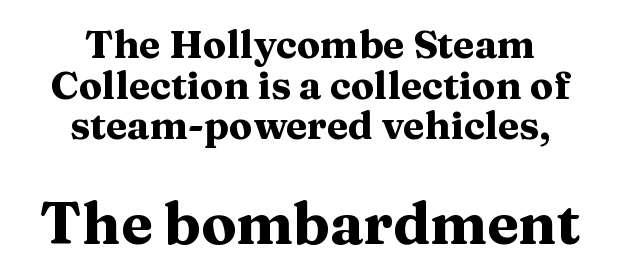
Q: Is the text bold? A: Yes.
Q: Is the text italic (slanted)? A: No, it is upright.
Q: Is the typeface a serif or a sans-serif typeface? A: Serif.
Q: Is the text underlined? A: No.
Q: How is the paragraph aligned? A: Centered.
Q: Is the spacing between letters normal or unusually wide? A: Normal.
Q: Is the spacing between lines tight, normal or loose? A: Tight.
Q: Which block of text is set in a larger size, the first (top) or the second (bottom)? A: The second (bottom) one.
Q: Width (condensed, normal, or wide)? A: Wide.
Q: Stroke contrast? A: Medium.
Q: x-height? A: Medium.
Q: Monospaced? A: No.
